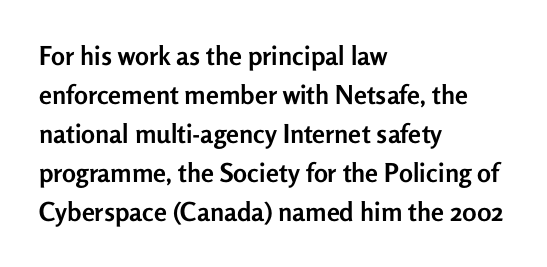
Successive baselines arrive at the customary interval. Nope, not italic — everything's standing straight. Stroke thickness is high; the sample reads as a true bold. Line starts are locked; line ends wander. Clear beneath every line of the passage. The line texture is even and compact thanks to regular tracking.
